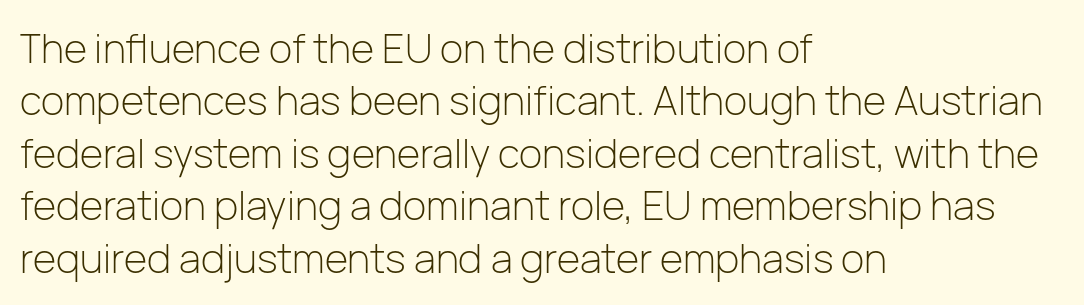
{"serif": "no", "italic": "no", "bold": "no", "weight": "light", "width": "normal", "stroke_contrast": "low", "x_height": "medium", "monospaced": "no", "underline": "no", "align": "left", "line_spacing": "normal", "line_spacing_ratio": 1.31, "letter_spacing": "normal", "letter_spacing_em": 0.0, "glyph_px": 40}
